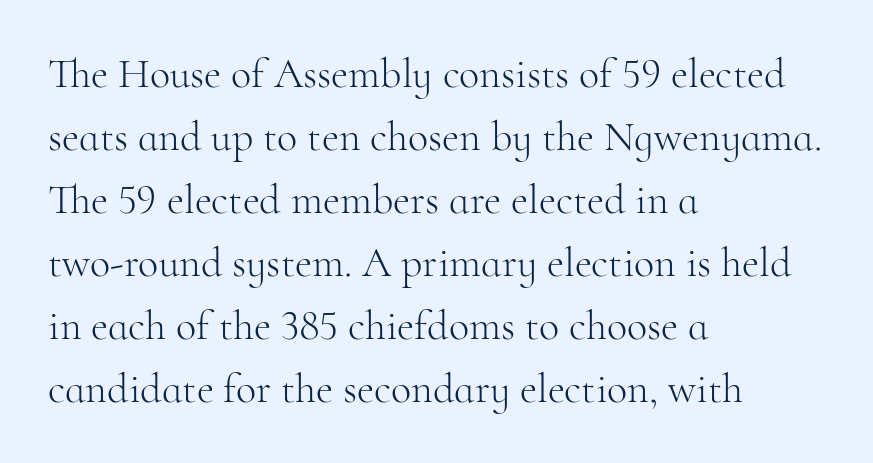
Stems here are at most as thick as an everyday book face. Honestly, there is no underline to notice here at all. Rendered with straight, roman letterforms. The letterforms sit shoulder to shoulder at normal distance. The designer went with a serif here, giving each stem small feet.
